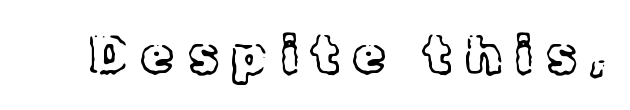
The image shows 52 px light serif type, upright; set unusually wide letter spacing (+0.27 em), not underlined; a medium x-height.
